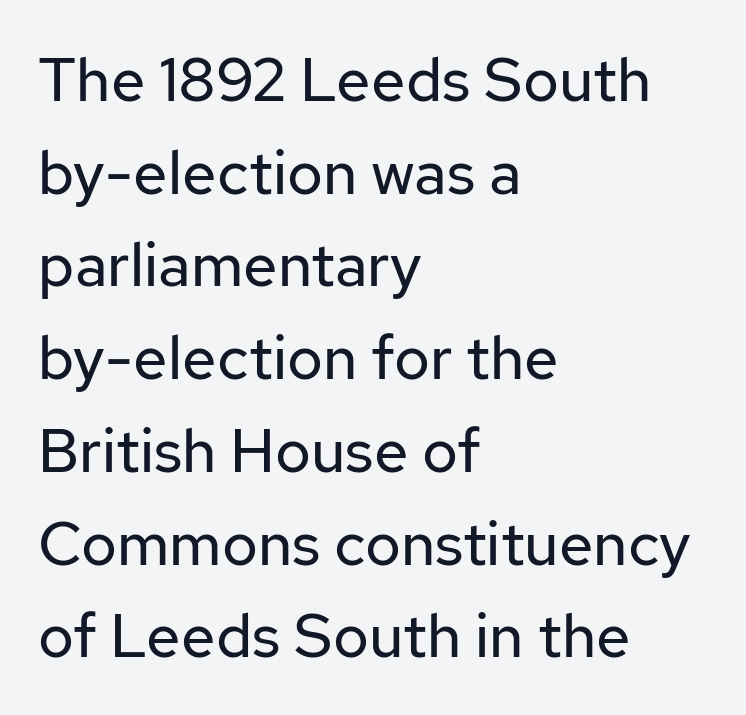
The image shows 61 px regular-weight sans-serif type, upright; set left-aligned, normal line spacing (1.52x), normal letter spacing, not underlined; low stroke contrast and a medium x-height.
